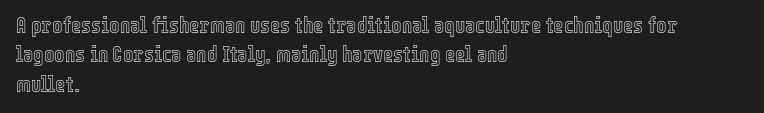
{"italic": "no", "underline": "no", "align": "left", "line_spacing": "normal", "line_spacing_ratio": 1.33, "letter_spacing": "normal", "letter_spacing_em": 0.0, "glyph_px": 22}
